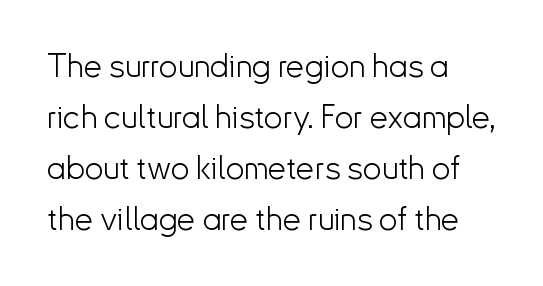
The image shows 33 px light sans-serif type, upright; set left-aligned, normal line spacing (1.55x), normal letter spacing, not underlined; low stroke contrast and a small x-height.
